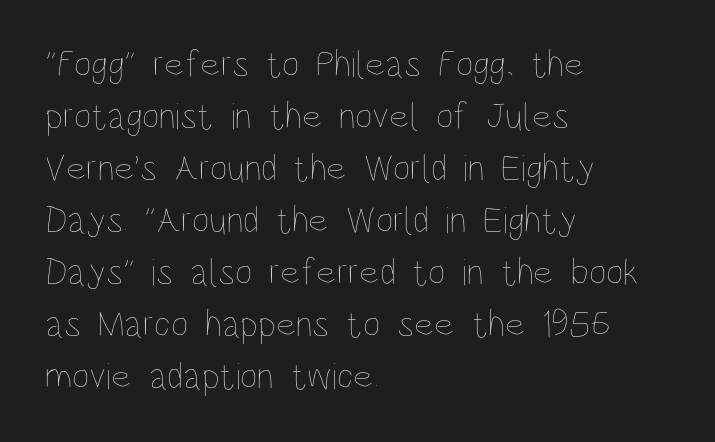
The type sits square on the baseline with zero lean. Vertical stems look standard width or narrower in stroke. The passage shown is not underscored anywhere. A typesetter would call this zero additional tracking. These lines are set flush left with a ragged right edge. Regular leading.
